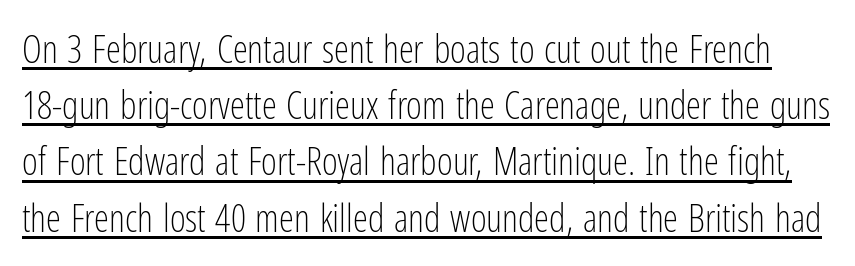
Q: Is the text bold? A: No.
Q: Is the text italic (slanted)? A: No, it is upright.
Q: Is the typeface a serif or a sans-serif typeface? A: Sans-serif.
Q: Is the text underlined? A: Yes.
Q: Is the spacing between letters normal or unusually wide? A: Normal.
Q: Is the spacing between lines tight, normal or loose? A: Normal.
Q: Width (condensed, normal, or wide)? A: Condensed.
Q: Stroke contrast? A: Low.
Q: x-height? A: Medium.
Q: Monospaced? A: No.
